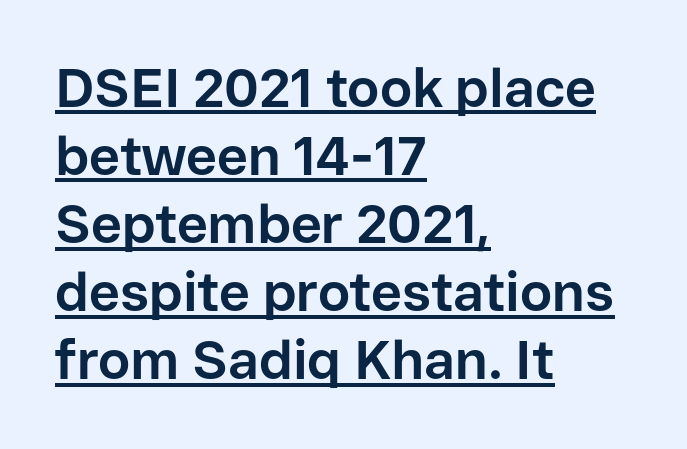
Set as a true bold cut, around the 700 mark. Visually the block forms a straight wall on the left and a jagged coastline on the right. Every character sits straight up, as roman type does. Decoration check: the copy is underlined. In terms of leading, this rendering sits right in the middle.
